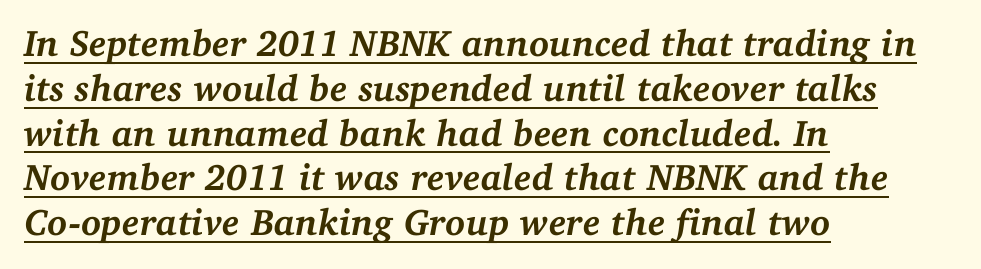
The passage shown has conventional tracking throughout. Has an underline been added? It has. Strong, thick strokes mark this as bold type. The typesetter chose a ragged-right arrangement here. Character widths vary here, with narrow letters taking less room than wide ones. Serif or sans? Serif — the stroke terminals have little feet.
